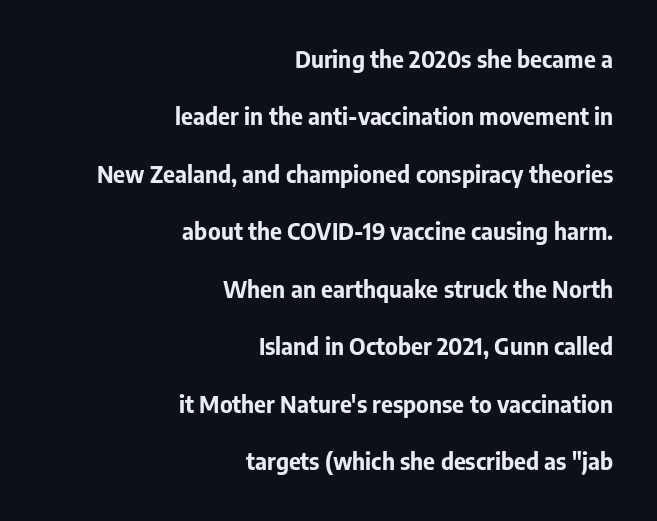
{"italic": "no", "bold": "yes", "underline": "no", "align": "right", "line_spacing": "loose", "line_spacing_ratio": 2.5, "letter_spacing": "normal", "letter_spacing_em": 0.0, "glyph_px": 23}
